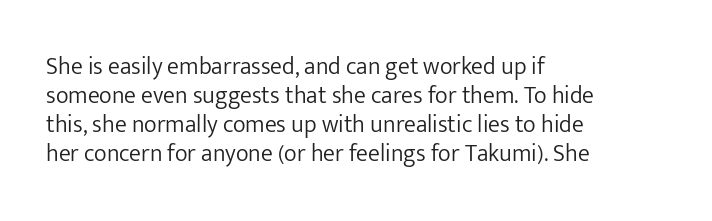
The strokes carry an ordinary text weight at most. Default kerning and tracking; the words read as compact shapes. The gap between lines stays unmarked. Does the lettering tilt? It doesn't — this is upright.
